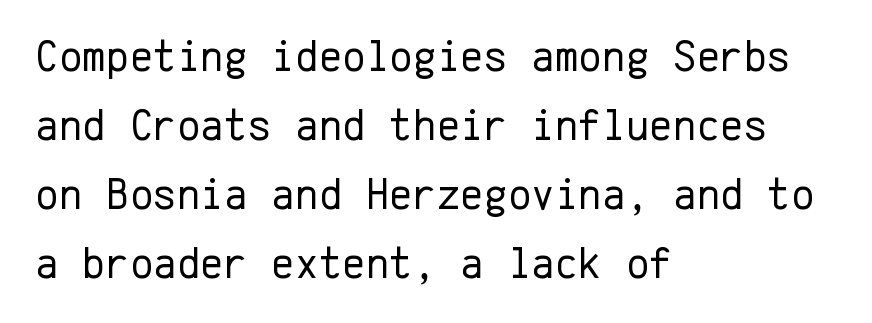
The image shows 45 px regular-weight sans-serif type, upright, monospaced; set left-aligned, normal line spacing (1.53x), normal letter spacing, not underlined; low stroke contrast and a medium x-height.
